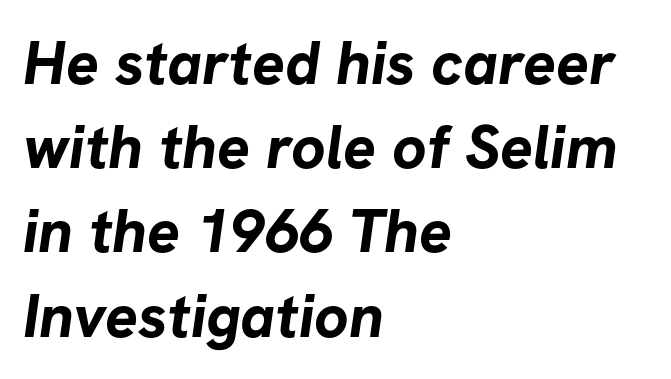
The typesetter chose a ragged-right arrangement here. Is this a fixed-width face? No — the glyphs have proportional, varying widths. Each word holds together tightly as a unit, with standard inter-letter gaps. Only glyphs here, with clear space below each row. A typesetter would label this face a sans. The space between consecutive lines is moderate.
